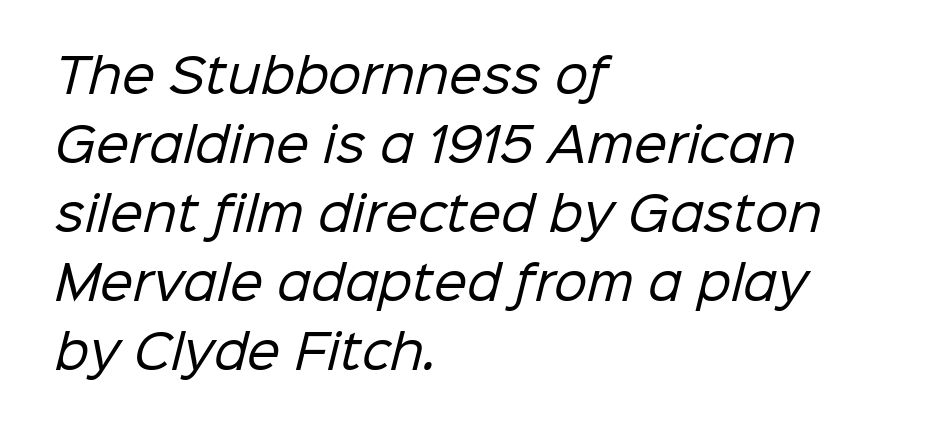
{"serif": "no", "bold": "no", "weight": "regular", "width": "normal", "stroke_contrast": "low", "x_height": "medium", "monospaced": "no", "underline": "no", "align": "left", "line_spacing": "normal", "line_spacing_ratio": 1.47, "letter_spacing": "normal", "letter_spacing_em": 0.0, "glyph_px": 47}
